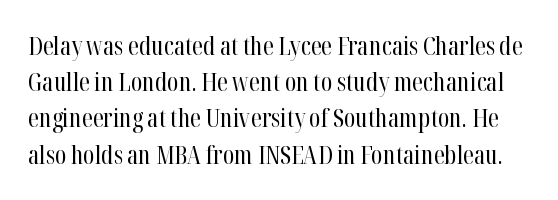
Vertical spacing — default. Weight: not bold — regular or lighter. Posture: vertical. Letter spacing: default. The zone under the glyphs is completely vacant.
